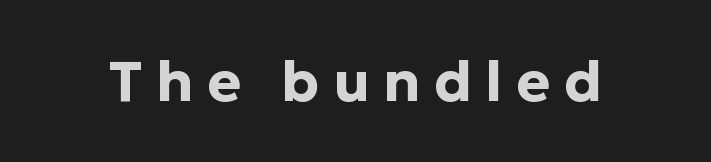
{"serif": "no", "italic": "no", "bold": "yes", "weight": "bold", "width": "normal", "stroke_contrast": "low", "x_height": "medium", "monospaced": "no", "underline": "no", "letter_spacing": "wide", "letter_spacing_em": 0.24, "glyph_px": 57}
